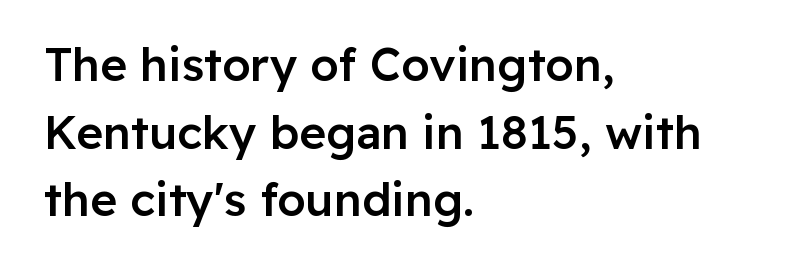
Q: Is the text bold? A: Semi-bold.
Q: Is the text italic (slanted)? A: No, it is upright.
Q: Is the typeface a serif or a sans-serif typeface? A: Sans-serif.
Q: Is the text underlined? A: No.
Q: How is the paragraph aligned? A: Left-aligned.
Q: Is the spacing between letters normal or unusually wide? A: Normal.
Q: Is the spacing between lines tight, normal or loose? A: Normal.
Q: Width (condensed, normal, or wide)? A: Normal.
Q: Stroke contrast? A: Low.
Q: x-height? A: Medium.
Q: Monospaced? A: No.
